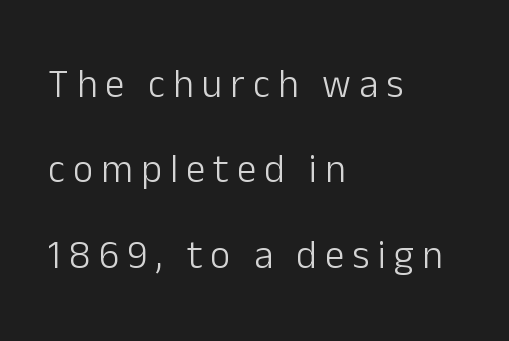
{"serif": "no", "italic": "no", "bold": "no", "weight": "light", "width": "normal", "stroke_contrast": "low", "x_height": "medium", "monospaced": "no", "underline": "no", "align": "left", "line_spacing": "loose", "line_spacing_ratio": 2.19, "letter_spacing": "wide", "letter_spacing_em": 0.21, "glyph_px": 39}
